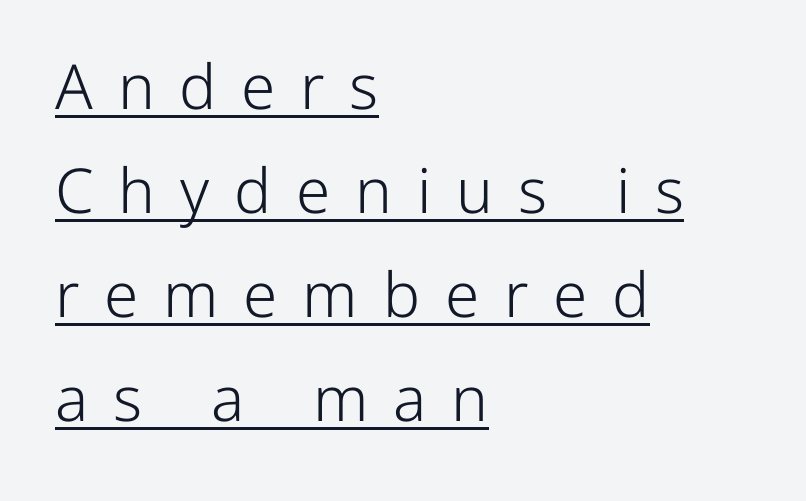
The font is comparable to plain body text, perhaps lighter. A typesetter would call this heavily tracked-out type. Summary of vertical rhythm: regular, with standard interline spacing. Check the space under the baseline: a stroke is drawn there. This is sans-serif lettering, the kind often seen on screens and signage. These lines stack with their left ends in a neat column.
